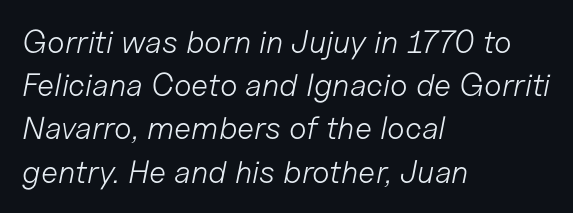
{"italic": "yes", "lean": "right", "slant_degrees": 11, "bold": "no", "weight": "light", "width": "normal", "stroke_contrast": "low", "x_height": "medium", "monospaced": "no", "underline": "no", "align": "left", "line_spacing": "normal", "line_spacing_ratio": 1.35, "letter_spacing": "normal", "letter_spacing_em": 0.0, "glyph_px": 32}
